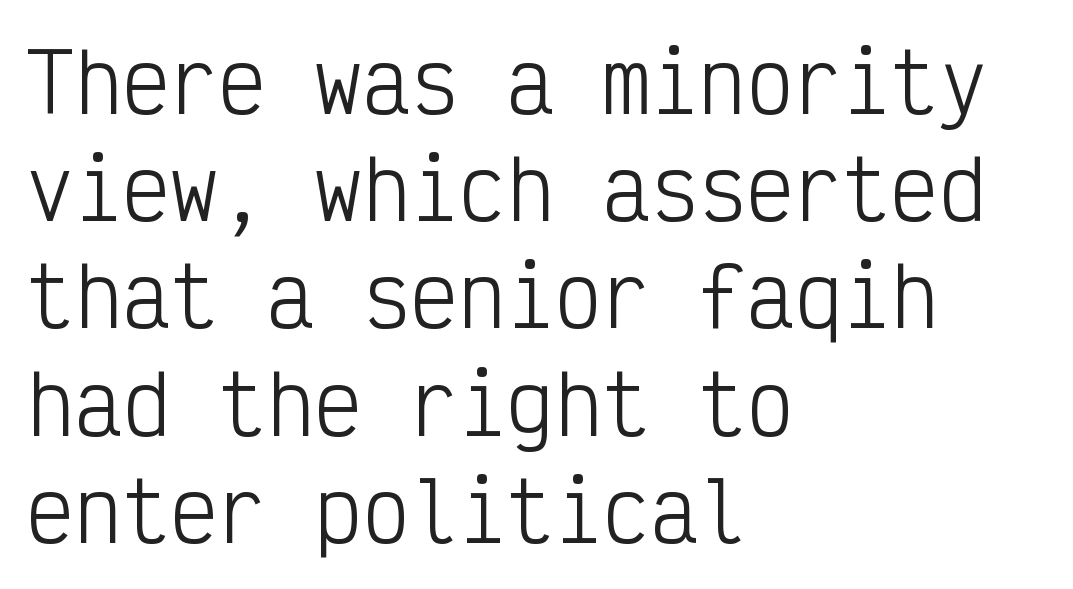
The image shows 80 px light, condensed sans-serif type, upright, monospaced; set left-aligned, normal line spacing (1.34x), normal letter spacing, not underlined; low stroke contrast and a medium x-height.
